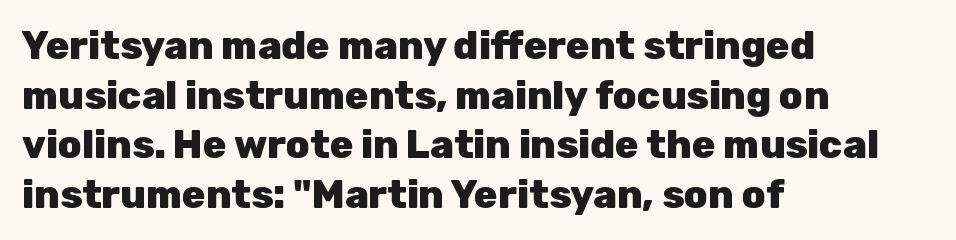
Type style note: lacks serifs. The block of text has a typical density, with ordinary space between rows. The compositor pushed each line to the left boundary. Ordinary non-slanted type is in use. Chunky letters — that's bold for sure. Note the varied advance widths — an 'i' is clearly narrower than an 'm'.
